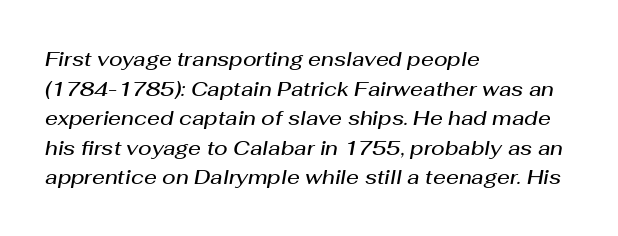
Compared with ordinary roman type, these characters are visibly tilted. Honestly, the row spacing looks completely unremarkable. Typeset ragged right — the left edge is the straight one. Look at the stroke-to-counter ratio: somewhat heavy, a semibold.
